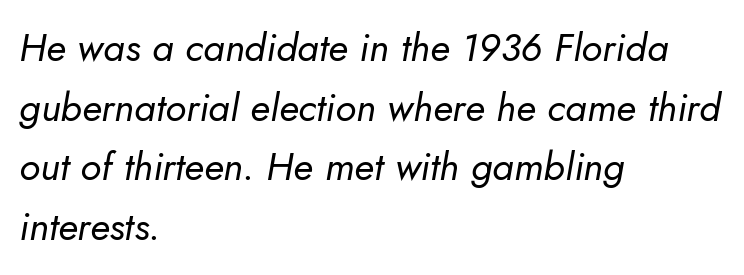
These lines stack with their left ends in a neat column. Standard letterfit; no display-style spreading of the glyphs. There's an unmistakable incline to the writing here. Lines of text with bare space underneath. A typesetter would call this proportional, since set widths differ per character. If you measured baseline to baseline, you'd find a middling distance.
